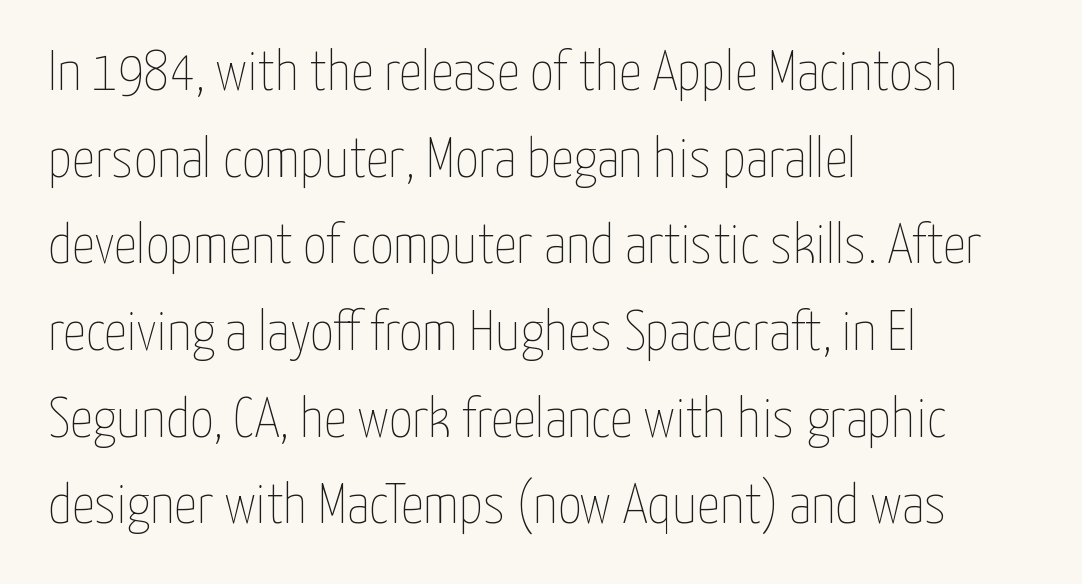
The letters advance in unequal steps, a hallmark of proportional type. Nope, not italic — everything's standing straight. Layout note: lines flush left. Heft: none added — not bold.
